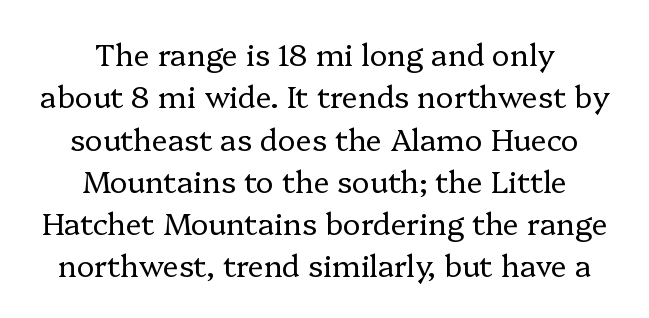
Q: Is the text bold? A: No.
Q: Is the text italic (slanted)? A: No, it is upright.
Q: Is the typeface a serif or a sans-serif typeface? A: Serif.
Q: Is the text underlined? A: No.
Q: How is the paragraph aligned? A: Centered.
Q: Is the spacing between letters normal or unusually wide? A: Normal.
Q: Is the spacing between lines tight, normal or loose? A: Normal.
Q: Width (condensed, normal, or wide)? A: Normal.
Q: Stroke contrast? A: Low.
Q: x-height? A: Medium.
Q: Monospaced? A: No.
